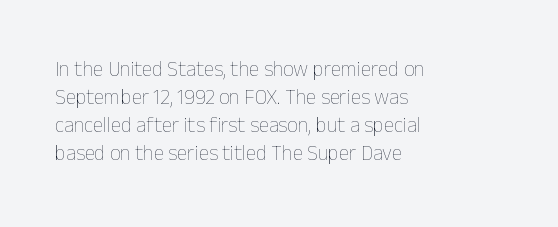
{"italic": "no", "bold": "no", "underline": "no", "align": "left", "line_spacing": "normal", "line_spacing_ratio": 1.33, "letter_spacing": "normal", "letter_spacing_em": 0.0, "glyph_px": 21}
